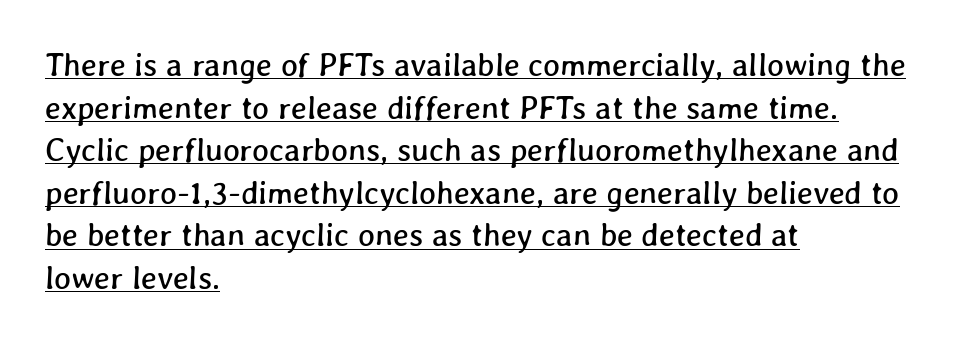
Do the characters align in a grid? No, the font is proportional. Line beginnings align vertically; line endings do not. In designer terms, the underline attribute is active on this setting. This sample keeps an unexceptional amount of space between lines. Tracking value appears to be zero — textbook default spacing.
